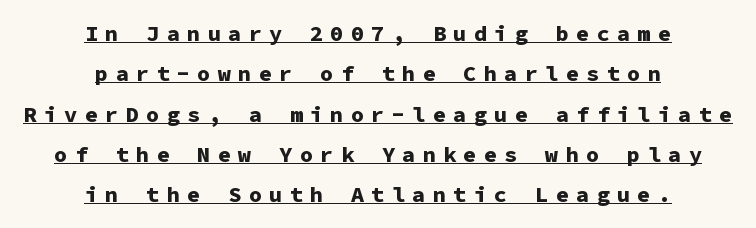
The lettering holds an erect, upright posture throughout. The words here are underlined. In CSS terms this would be text-align: center. Tracking here is generous; glyphs stand well apart from one another. Does the weight exceed regular? Yes, all the way to bold.
